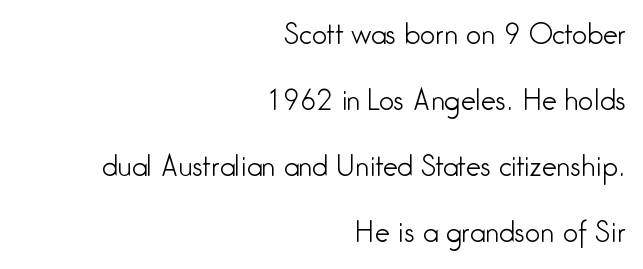
{"italic": "no", "bold": "no", "underline": "no", "align": "right", "line_spacing": "loose", "line_spacing_ratio": 2.45, "letter_spacing": "normal", "letter_spacing_em": 0.0, "glyph_px": 27}
